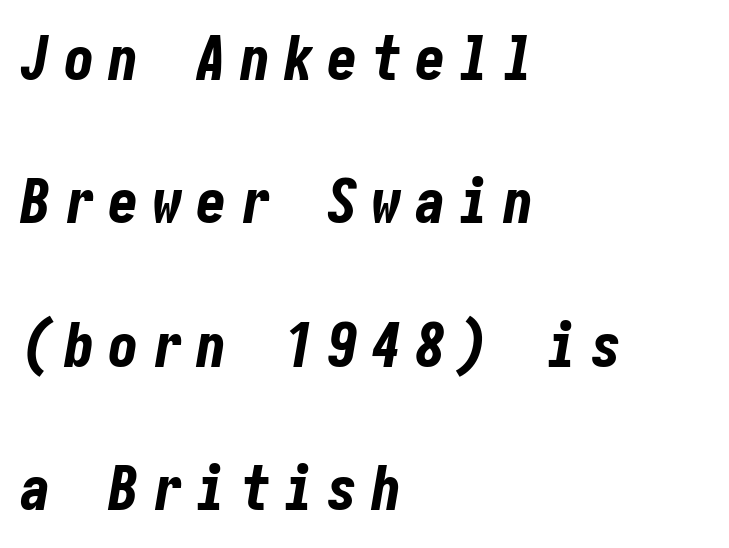
{"italic": "yes", "lean": "right", "slant_degrees": 10, "bold": "yes", "weight": "bold", "width": "condensed", "stroke_contrast": "low", "x_height": "medium", "underline": "no", "align": "left", "line_spacing": "loose", "line_spacing_ratio": 2.35, "letter_spacing": "wide", "letter_spacing_em": 0.22, "glyph_px": 61}
